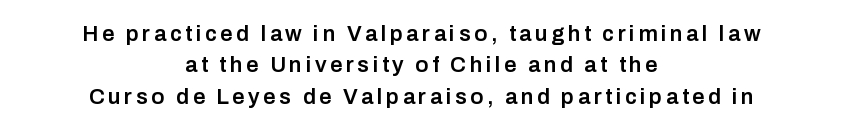
The image shows 22 px text type, upright; set centered, normal line spacing (1.43x), not underlined.
